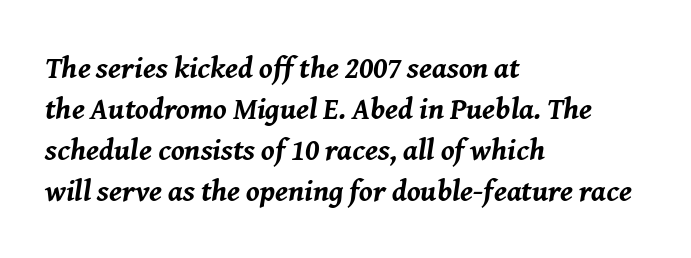
Q: Is the text bold? A: Yes.
Q: Is the text italic (slanted)? A: Yes, it leans right by about 8 degrees.
Q: Is the text underlined? A: No.
Q: How is the paragraph aligned? A: Left-aligned.
Q: Is the spacing between letters normal or unusually wide? A: Normal.
Q: Is the spacing between lines tight, normal or loose? A: Normal.
Q: Width (condensed, normal, or wide)? A: Normal.
Q: Stroke contrast? A: Medium.
Q: x-height? A: Medium.
Q: Monospaced? A: No.
